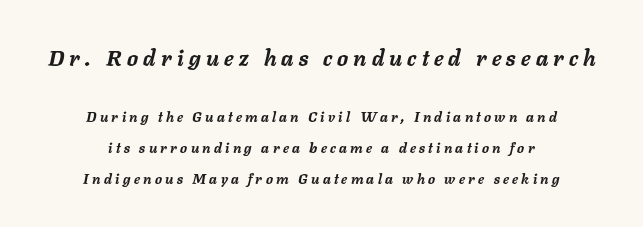
The image shows 22 px bold type, italic (leaning right); set centered, loose line spacing (2.2x), unusually wide letter spacing (+0.24 em), not underlined; the first (top) block is 1.57x larger.
